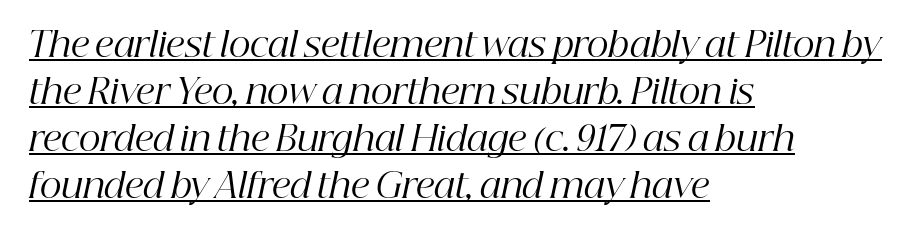
Short and long lines alike share a common starting point at left. Students, observe: this is what conventionally led text looks like. The font sits on the lighter half of the weight spectrum, regular included. Quick note: italic. Here the designer chose a conventional face with non-uniform glyph widths. Short note: letters normally spaced.
